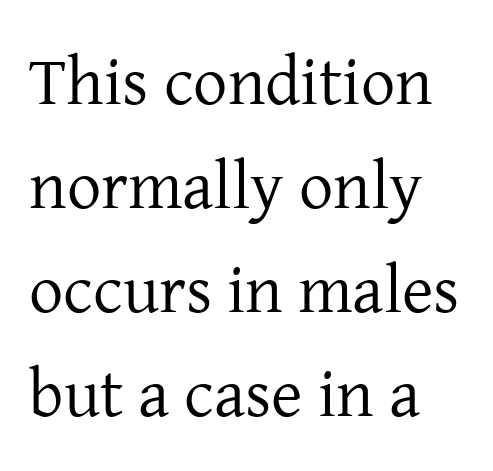
Horizontal alignment here is leftward, the default for most running prose. On a weight scale, this lands at 450 or below. Look at the tracking — it's just the regular setting, nothing added. The font's upright variant was chosen for this text. Note the varied advance widths — an 'i' is clearly narrower than an 'm'. Quick note: underline off.
